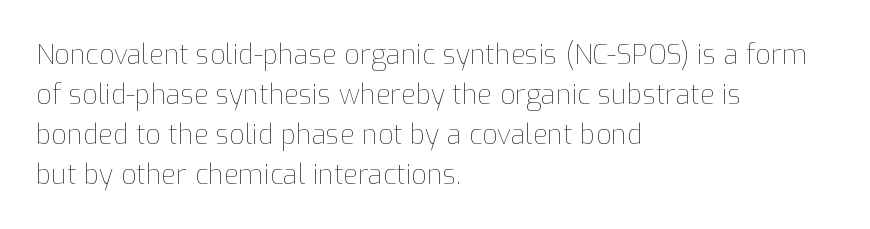
The image shows 27 px text type, upright; set left-aligned, normal line spacing (1.48x), normal letter spacing, not underlined.
